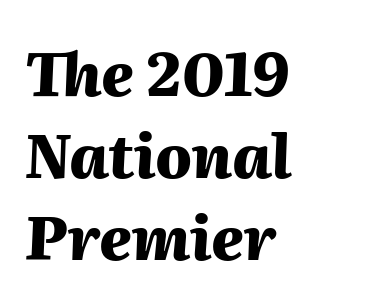
{"italic": "yes", "lean": "right", "slant_degrees": 2, "bold": "yes", "weight": "heavy", "width": "normal", "stroke_contrast": "medium", "x_height": "medium", "monospaced": "no", "underline": "no", "align": "left", "line_spacing": "normal", "line_spacing_ratio": 1.37, "letter_spacing": "normal", "letter_spacing_em": 0.0, "glyph_px": 60}
